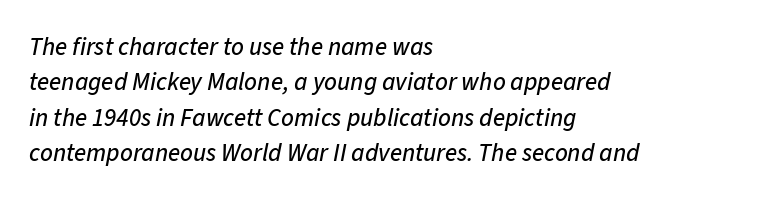
Q: Is the text italic (slanted)? A: Yes, it leans right by about 11 degrees.
Q: Is the text underlined? A: No.
Q: How is the paragraph aligned? A: Left-aligned.
Q: Is the spacing between letters normal or unusually wide? A: Normal.
Q: Is the spacing between lines tight, normal or loose? A: Normal.
